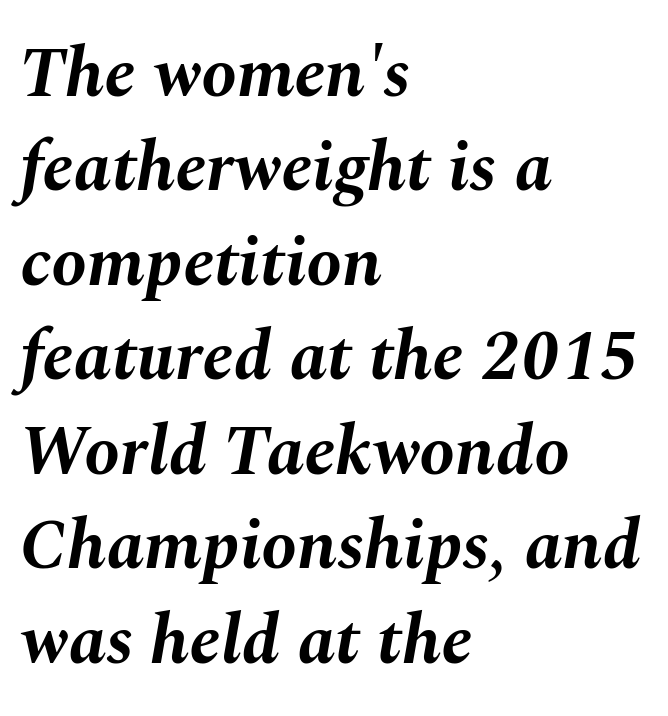
Q: Is the text bold? A: Yes.
Q: Is the text italic (slanted)? A: Yes, it leans right by about 10 degrees.
Q: Is the text underlined? A: No.
Q: How is the paragraph aligned? A: Left-aligned.
Q: Is the spacing between letters normal or unusually wide? A: Normal.
Q: Is the spacing between lines tight, normal or loose? A: Normal.
Q: Width (condensed, normal, or wide)? A: Normal.
Q: Stroke contrast? A: Medium.
Q: x-height? A: Medium.
Q: Monospaced? A: No.
